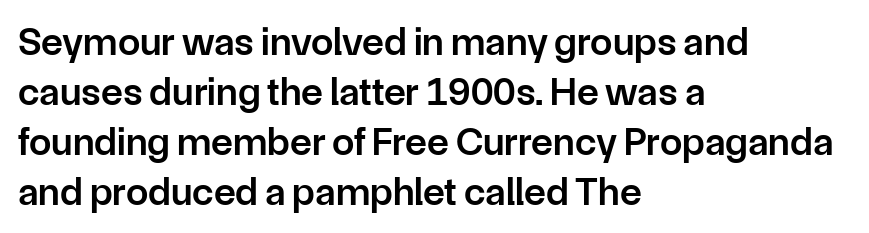
Q: Is the text bold? A: Semi-bold.
Q: Is the text italic (slanted)? A: No, it is upright.
Q: Is the typeface a serif or a sans-serif typeface? A: Sans-serif.
Q: Is the text underlined? A: No.
Q: How is the paragraph aligned? A: Left-aligned.
Q: Is the spacing between letters normal or unusually wide? A: Normal.
Q: Is the spacing between lines tight, normal or loose? A: Normal.
Q: Width (condensed, normal, or wide)? A: Normal.
Q: Stroke contrast? A: Low.
Q: x-height? A: Medium.
Q: Monospaced? A: No.
